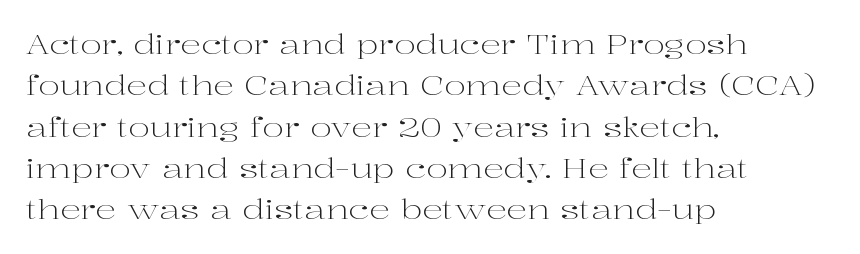
The image shows 26 px text type, upright; set left-aligned, normal line spacing (1.59x), normal letter spacing, not underlined.
